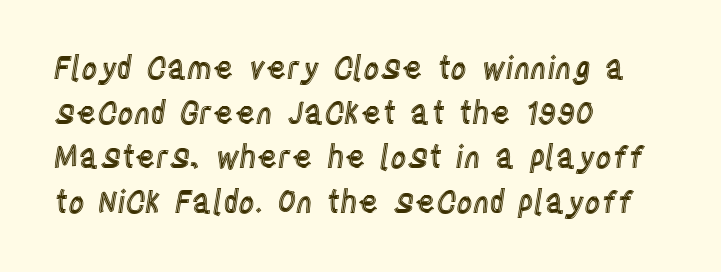
{"width": "condensed", "x_height": "large", "monospaced": "no", "underline": "no", "align": "left", "line_spacing": "normal", "line_spacing_ratio": 1.44, "letter_spacing": "normal", "letter_spacing_em": 0.0, "glyph_px": 31}
